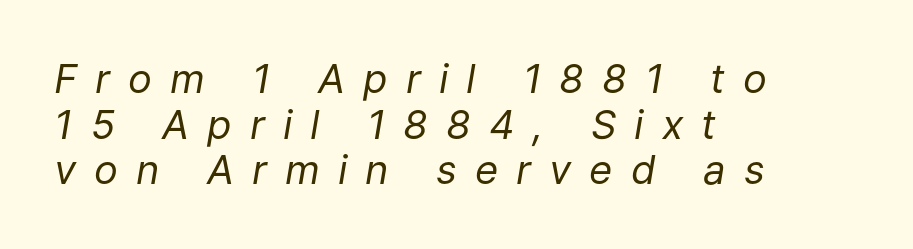
Q: Is the text bold? A: No.
Q: Is the text italic (slanted)? A: Yes, it leans right by about 9 degrees.
Q: Is the text underlined? A: No.
Q: How is the paragraph aligned? A: Left-aligned.
Q: Is the spacing between letters normal or unusually wide? A: Unusually wide.
Q: Is the spacing between lines tight, normal or loose? A: Tight.
Q: Width (condensed, normal, or wide)? A: Normal.
Q: Stroke contrast? A: Low.
Q: x-height? A: Medium.
Q: Monospaced? A: No.
